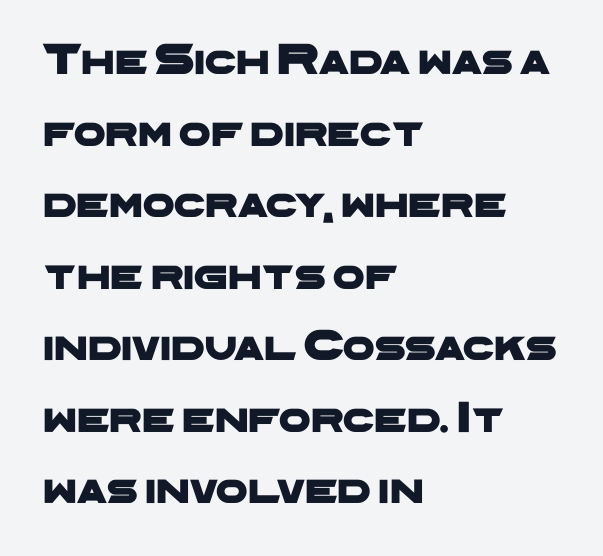
{"serif": "no", "width": "wide", "stroke_contrast": "low", "x_height": "medium", "monospaced": "no", "underline": "no", "align": "left", "line_spacing": "normal", "line_spacing_ratio": 1.59, "letter_spacing": "normal", "letter_spacing_em": 0.0, "glyph_px": 45}
